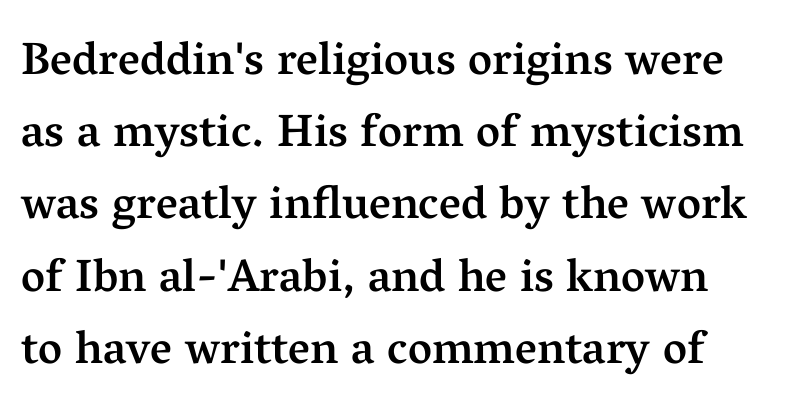
{"serif": "yes", "italic": "no", "bold": "semi", "weight": "semibold", "width": "normal", "stroke_contrast": "medium", "x_height": "medium", "monospaced": "no", "underline": "no", "line_spacing": "normal", "line_spacing_ratio": 1.57, "letter_spacing": "normal", "letter_spacing_em": 0.0, "glyph_px": 46}
